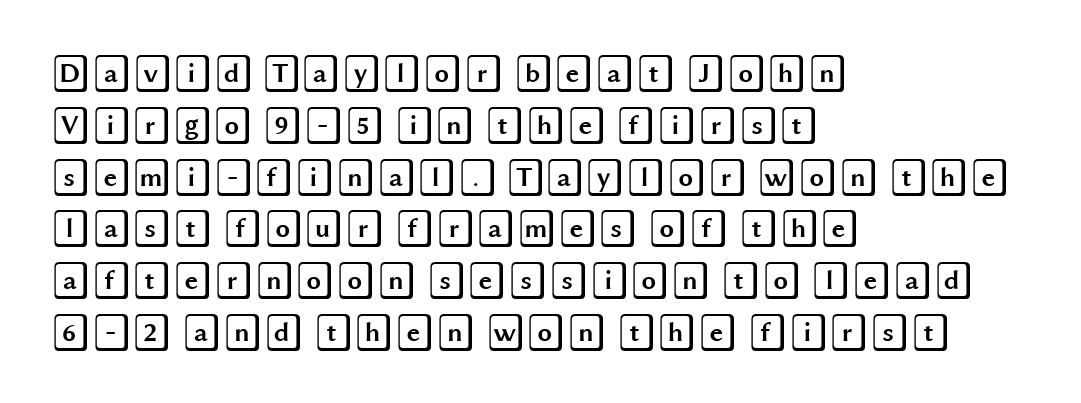
{"italic": "no", "width": "wide", "x_height": "large", "underline": "no", "align": "left", "line_spacing": "normal", "line_spacing_ratio": 1.4, "letter_spacing": "normal", "letter_spacing_em": 0.0, "glyph_px": 37}
